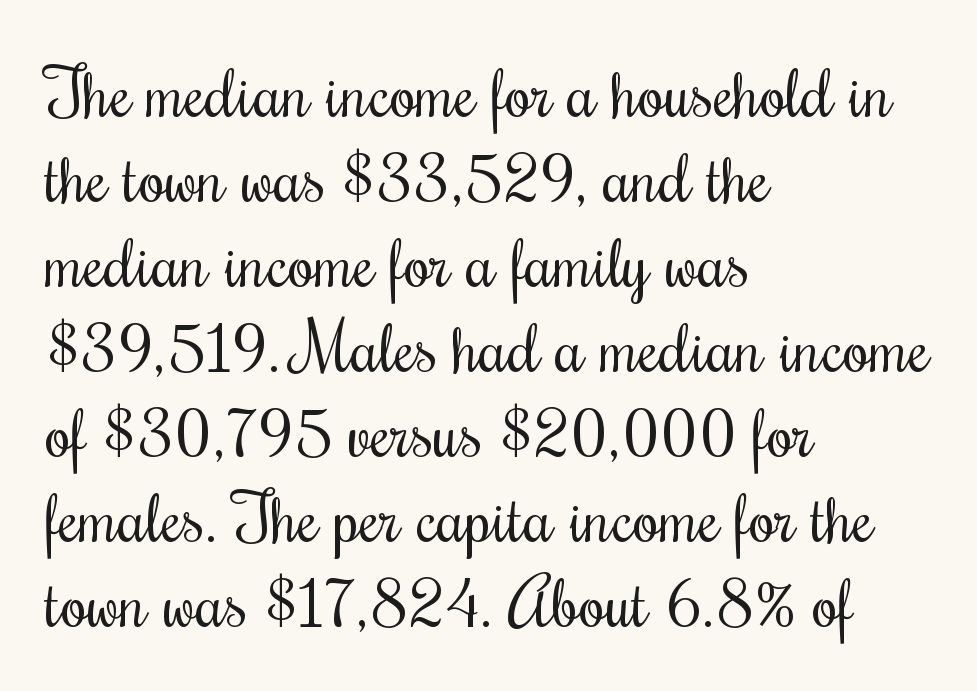
{"bold": "no", "weight": "regular", "width": "condensed", "stroke_contrast": "medium", "x_height": "small", "monospaced": "no", "underline": "no", "align": "left", "line_spacing": "normal", "line_spacing_ratio": 1.25, "letter_spacing": "normal", "letter_spacing_em": 0.0, "glyph_px": 68}
